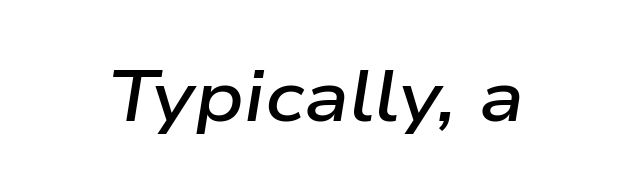
The image shows 72 px semibold, wide type, italic (leaning right); set normal letter spacing, not underlined; low stroke contrast and a medium x-height.
